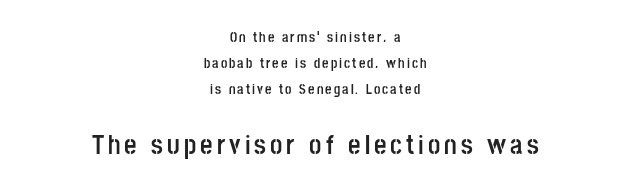
Larger block? The one below; the one above is distinctly smaller. As a designer I'd log this as weight 700, bold. Vertical strokes here are truly vertical. Each line is balanced around a shared central axis. Words float on clear page, feet unadorned.
